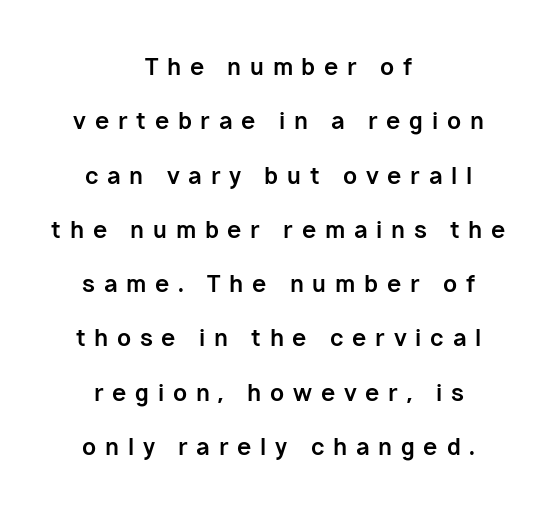
Q: Is the text bold? A: Yes.
Q: Is the text italic (slanted)? A: No, it is upright.
Q: Is the text underlined? A: No.
Q: How is the paragraph aligned? A: Centered.
Q: Is the spacing between letters normal or unusually wide? A: Unusually wide.
Q: Is the spacing between lines tight, normal or loose? A: Loose.
